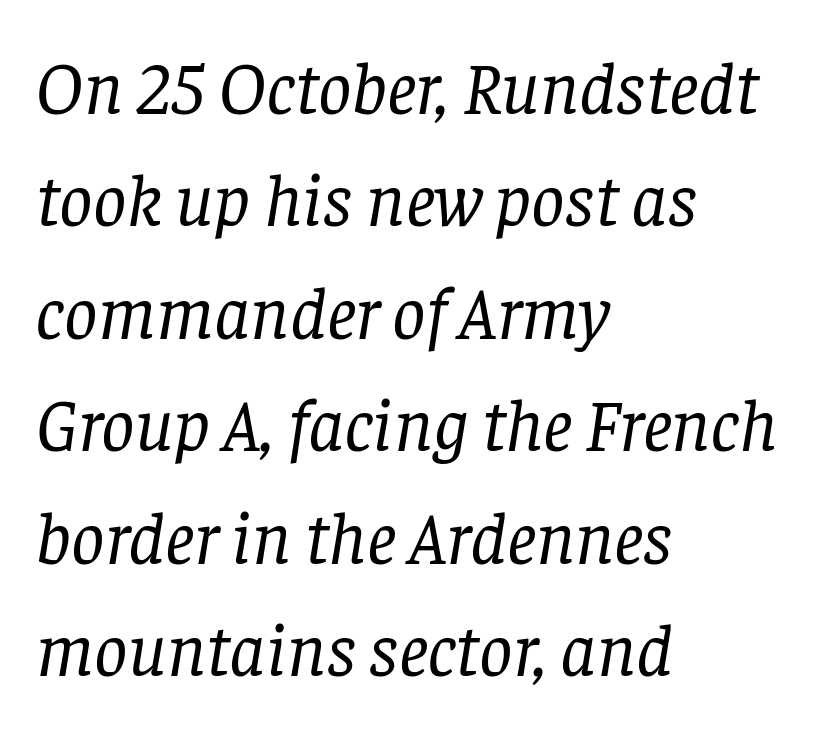
This sample uses a serif face. Regarding leading, the lines here are spaced in the standard way. It's the slanting kind of type. This rendering leaves character spacing at its baseline value. Line starts are locked; line ends wander.
